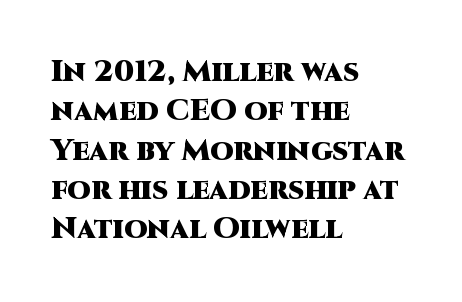
Posture: upright roman. Is the block centered? No — it sits flush against the left margin. Words float on clear page, feet unadorned. These lines sit exactly where default settings would place them. The face used here is proportionally spaced, like ordinary book or web type. Chunky letters — that's bold for sure.
